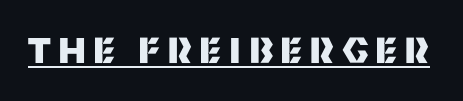
{"serif": "no", "italic": "no", "bold": "yes", "weight": "heavy", "width": "normal", "stroke_contrast": "medium", "x_height": "large", "monospaced": "no", "underline": "yes", "letter_spacing": "wide", "letter_spacing_em": 0.21, "glyph_px": 36}
